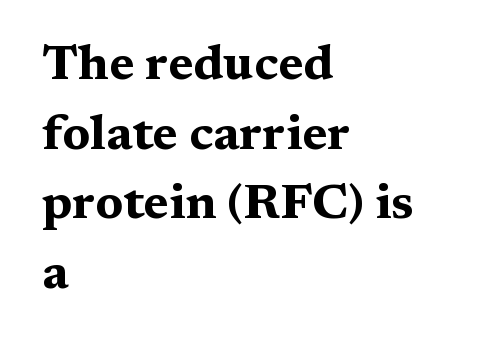
The image shows 49 px bold, wide serif type, upright; set left-aligned, normal line spacing (1.42x), normal letter spacing, not underlined; medium stroke contrast and a medium x-height.
